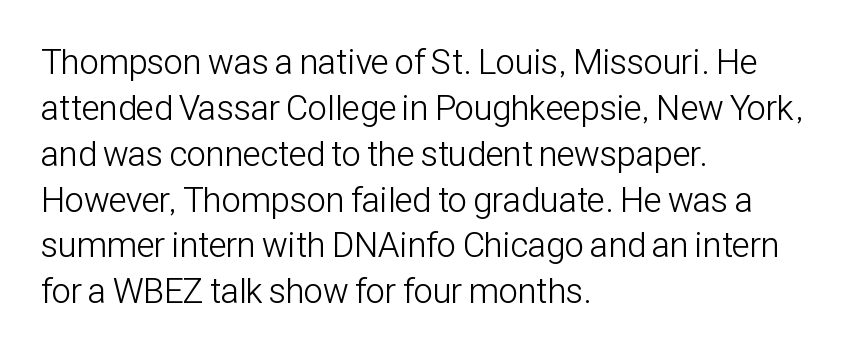
Does the copy run flush right? No — it runs flush left. On a weight scale, this lands at 450 or below. Tracking here is standard; glyphs follow each other at the usual distance. Line spacing here is normal. Ascenders rise straight up at ninety degrees.
